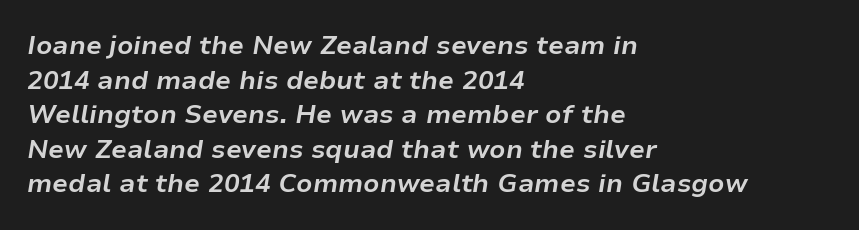
The image shows 26 px bold type, italic (leaning right); set left-aligned, normal line spacing (1.33x), normal letter spacing, not underlined.
